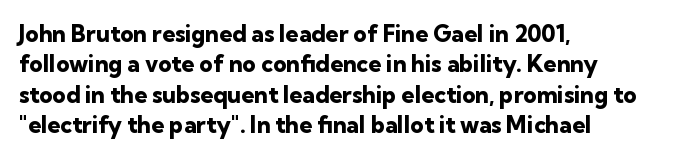
Each word holds together tightly as a unit, with standard inter-letter gaps. Typeset ragged right — the left edge is the straight one. Has an underline been added? It has not. The passage shown stacks its lines at a standard gap. A typesetter would mark this as roman, not italic. The passage shown is emphatically bold.
